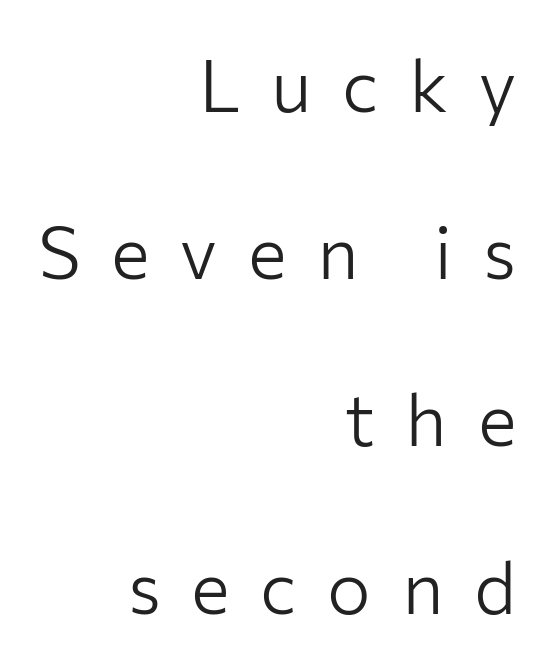
{"serif": "no", "italic": "no", "bold": "no", "weight": "light", "width": "normal", "stroke_contrast": "low", "x_height": "medium", "monospaced": "no", "underline": "no", "align": "right", "line_spacing": "loose", "line_spacing_ratio": 2.29, "letter_spacing": "wide", "letter_spacing_em": 0.42, "glyph_px": 73}
